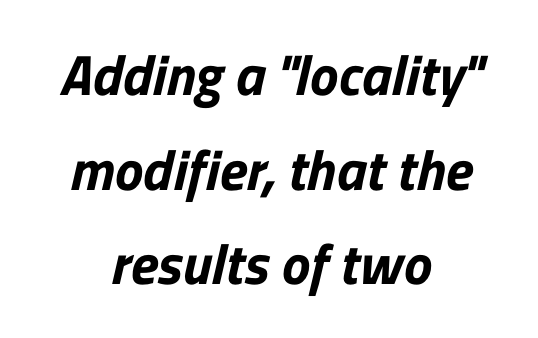
{"serif": "no", "width": "normal", "stroke_contrast": "low", "x_height": "medium", "monospaced": "no", "underline": "no", "align": "center", "line_spacing": "normal", "line_spacing_ratio": 1.66, "letter_spacing": "normal", "letter_spacing_em": 0.0, "glyph_px": 57}
